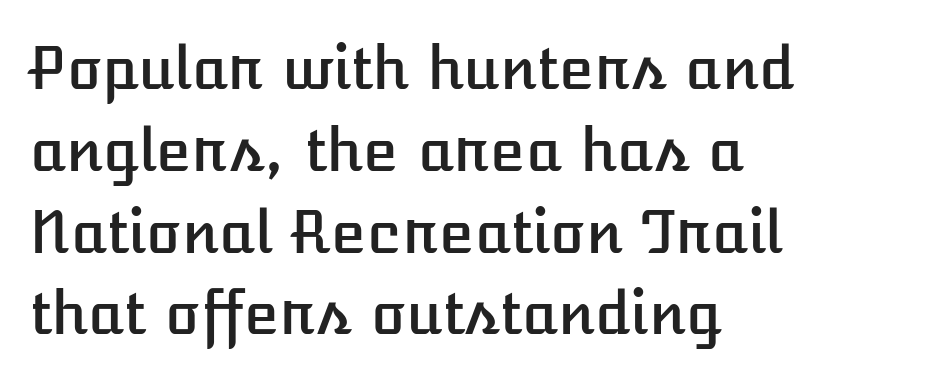
Character widths vary here, with narrow letters taking less room than wide ones. If you drew a line through each stem, it would be perfectly vertical. Underlining? Definitely not there. Which margin do the lines hug? The left one — the right edge is uneven. How would I describe the line gaps? Plain and ordinary.
